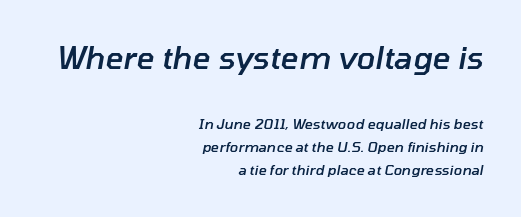
Q: Is the text bold? A: Semi-bold.
Q: Is the text italic (slanted)? A: Yes, it leans right by about 10 degrees.
Q: Is the text underlined? A: No.
Q: How is the paragraph aligned? A: Right-aligned.
Q: Is the spacing between letters normal or unusually wide? A: Normal.
Q: Is the spacing between lines tight, normal or loose? A: Normal.
Q: Which block of text is set in a larger size, the first (top) or the second (bottom)? A: The first (top) one.
Q: Width (condensed, normal, or wide)? A: Normal.
Q: Stroke contrast? A: Low.
Q: x-height? A: Medium.
Q: Monospaced? A: No.
